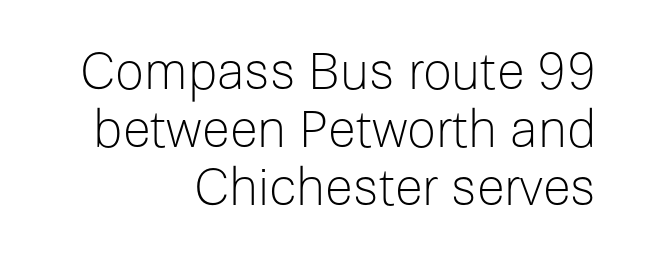
{"serif": "no", "italic": "no", "bold": "no", "weight": "light", "width": "normal", "stroke_contrast": "low", "x_height": "medium", "monospaced": "no", "underline": "no", "align": "right", "line_spacing": "tight", "line_spacing_ratio": 1.14, "letter_spacing": "normal", "letter_spacing_em": 0.0, "glyph_px": 51}
